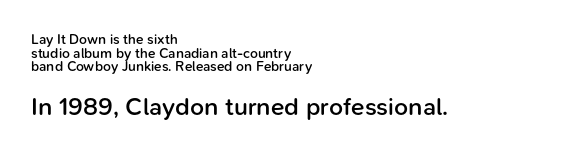
Nope, not italic — everything's standing straight. The passage shown begins with its smaller block and ends with its larger one. Nobody drew a line under any word here. Letter spacing: default. In terms of weight, the rendering is demibold, just under bold. Is there much room between lines? No — they nearly touch.
